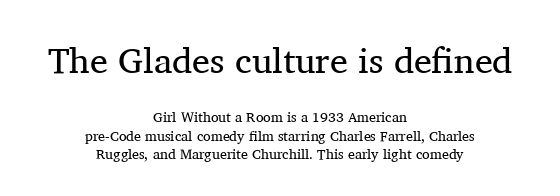
The designer left line spacing at the default. Between these two stacked blocks, the higher one wins on size. Each letter keeps its own natural width here, so spacing adapts to shape. A bare baseline throughout the passage. Ascenders rise straight up at ninety degrees. No extra tracking has been applied to these lines.
